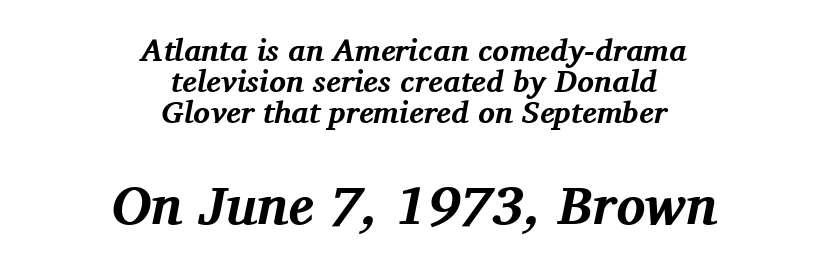
The image shows 54 px bold serif type, italic (leaning right); set centered, tight line spacing (1.0x), normal letter spacing, not underlined; the second (bottom) block is 1.74x larger; medium stroke contrast and a medium x-height.
